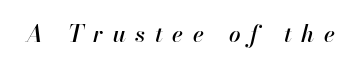
Check the space under the baseline: it is left empty. Is the letter spacing exaggerated? Yes — the characters are pushed far apart. The passage shown leans; its letterforms are oblique.
